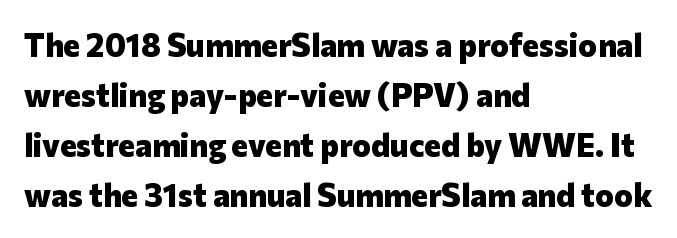
Q: Is the text bold? A: Yes.
Q: Is the text italic (slanted)? A: No, it is upright.
Q: Is the typeface a serif or a sans-serif typeface? A: Sans-serif.
Q: Is the text underlined? A: No.
Q: How is the paragraph aligned? A: Left-aligned.
Q: Is the spacing between letters normal or unusually wide? A: Normal.
Q: Is the spacing between lines tight, normal or loose? A: Normal.
Q: Width (condensed, normal, or wide)? A: Normal.
Q: Stroke contrast? A: Low.
Q: x-height? A: Medium.
Q: Monospaced? A: No.
